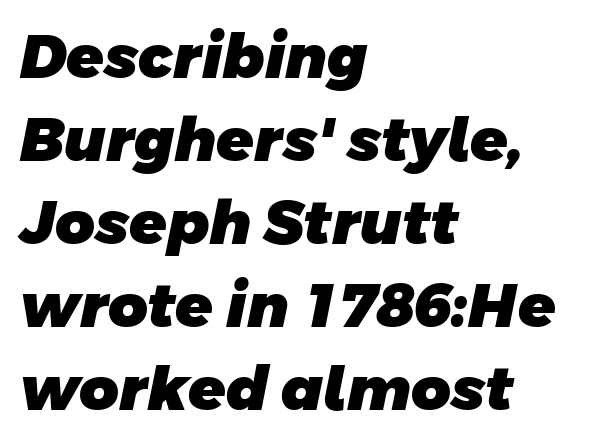
Does the type have serifs? No, each stem ends abruptly. A full-strength bold gives these letters their thick strokes. This sample has the flowing, uneven cadence of proportional lettering. Honestly, the letter spacing is just normal — you wouldn't notice it. Does the leading feel generous? No, just average. Clear beneath every line of the passage.
